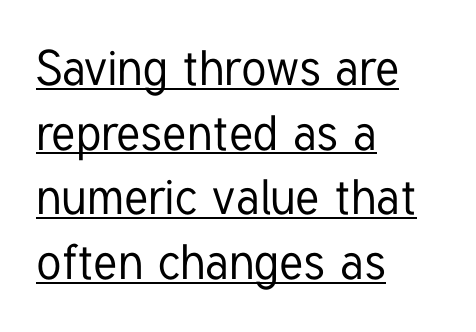
Looks like regular typesetting: each glyph gets only the width it needs. Leading matches the norm, producing a regular column. In designer terms, the underline attribute is active on this setting. The typesetter chose a ragged-right arrangement here. These lines are composed in type without serifs.
